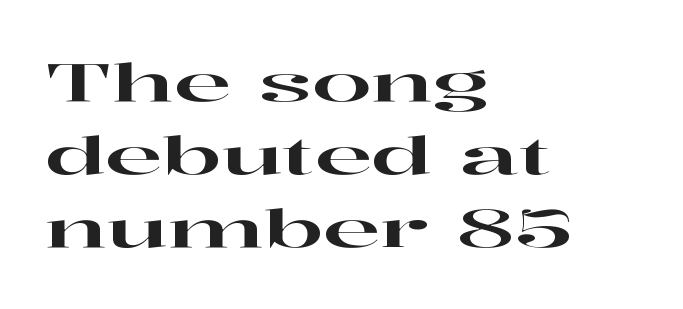
{"serif": "yes", "italic": "no", "width": "wide", "stroke_contrast": "high", "x_height": "medium", "monospaced": "no", "underline": "no", "align": "left", "line_spacing": "normal", "line_spacing_ratio": 1.38, "letter_spacing": "normal", "letter_spacing_em": 0.0, "glyph_px": 53}
